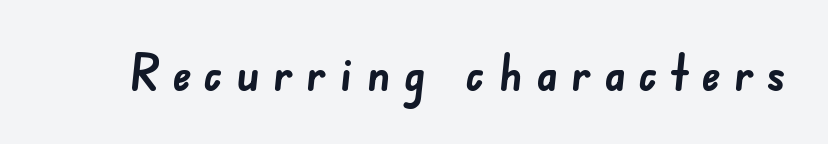
{"serif": "no", "bold": "yes", "weight": "semibold", "width": "normal", "stroke_contrast": "low", "x_height": "small", "monospaced": "no", "underline": "no", "letter_spacing": "wide", "letter_spacing_em": 0.28, "glyph_px": 49}
